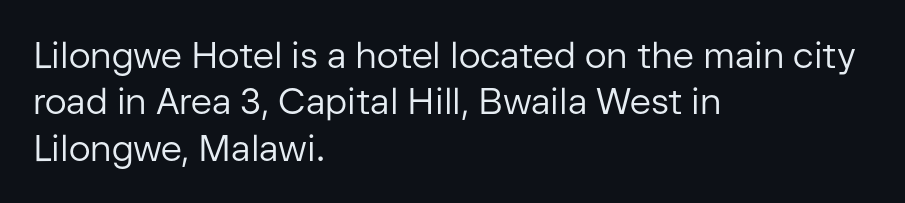
The letters advance in unequal steps, a hallmark of proportional type. A roman cut, with each character standing at attention. Nope, no serifs anywhere on these letters. Tracking here is standard; glyphs follow each other at the usual distance. The rendering uses a moderate line-height, typical for paragraphs. Stroke thickness stays within the range of a standard reading face or lighter.
